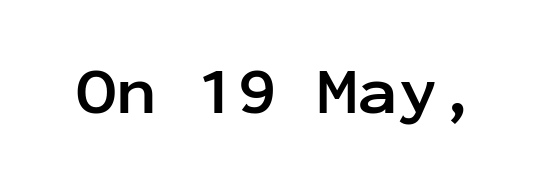
{"serif": "no", "italic": "no", "bold": "yes", "weight": "semibold", "width": "normal", "stroke_contrast": "low", "x_height": "medium", "monospaced": "yes", "underline": "no", "letter_spacing": "normal", "letter_spacing_em": 0.0, "glyph_px": 67}
